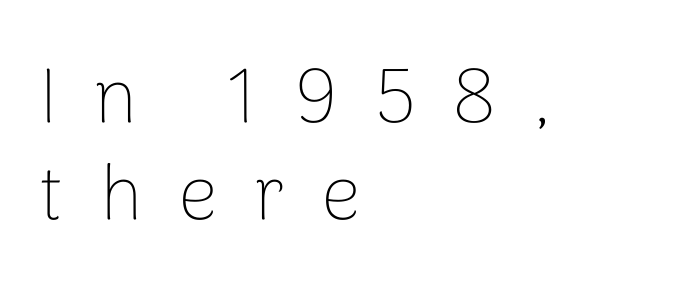
Q: Is the text bold? A: No.
Q: Is the text italic (slanted)? A: No, it is upright.
Q: Is the typeface a serif or a sans-serif typeface? A: Sans-serif.
Q: Is the text underlined? A: No.
Q: How is the paragraph aligned? A: Left-aligned.
Q: Is the spacing between letters normal or unusually wide? A: Unusually wide.
Q: Is the spacing between lines tight, normal or loose? A: Normal.
Q: Width (condensed, normal, or wide)? A: Normal.
Q: Stroke contrast? A: Low.
Q: x-height? A: Medium.
Q: Monospaced? A: No.
